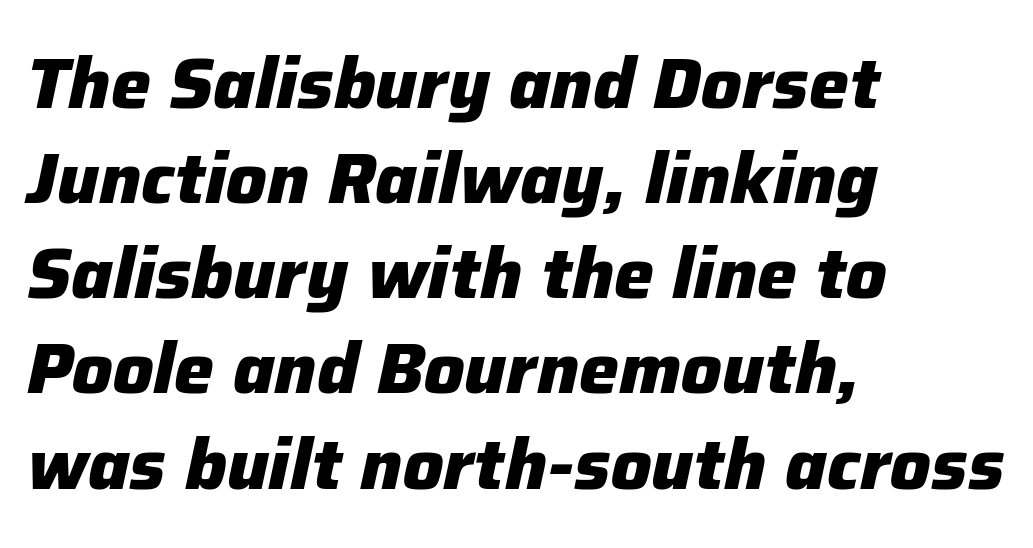
{"italic": "yes", "lean": "right", "slant_degrees": 12, "bold": "yes", "weight": "heavy", "width": "normal", "stroke_contrast": "low", "x_height": "medium", "monospaced": "no", "underline": "no", "align": "left", "line_spacing": "normal", "line_spacing_ratio": 1.34, "letter_spacing": "normal", "letter_spacing_em": 0.0, "glyph_px": 71}
